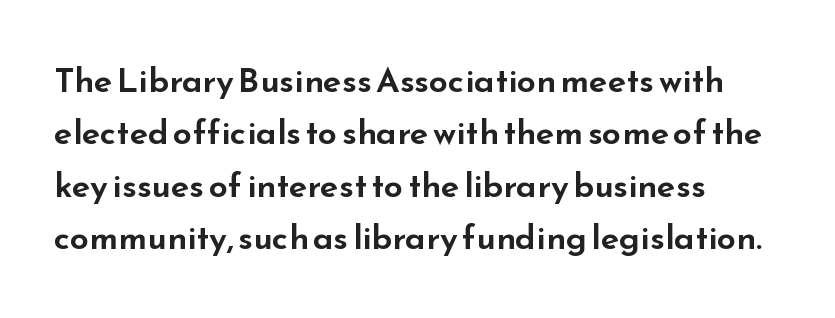
{"serif": "no", "italic": "no", "width": "wide", "stroke_contrast": "low", "x_height": "small", "monospaced": "no", "underline": "no", "align": "left", "line_spacing": "normal", "line_spacing_ratio": 1.54, "letter_spacing": "normal", "letter_spacing_em": 0.0, "glyph_px": 34}
